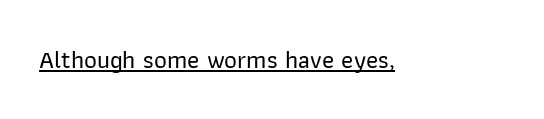
The image shows 25 px text type, upright; set normal letter spacing, underlined.
